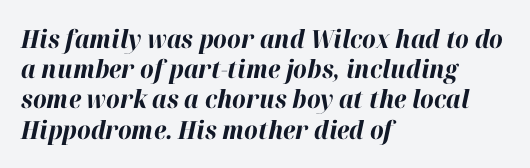
Nobody drew a line under any word here. Yep, that's italic — everything's leaning. Students, note that the glyphs here touch the page at normal intervals. I'd describe the lettering as bold — thick and assertive. Does the copy run flush right? No — it runs flush left.
